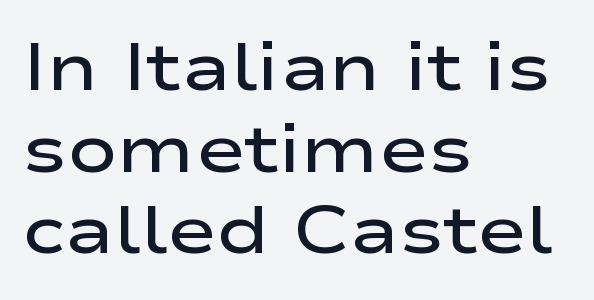
The image shows 67 px semibold, wide sans-serif type, upright; set left-aligned, line spacing 1.22x, normal letter spacing, not underlined; low stroke contrast and a medium x-height.
